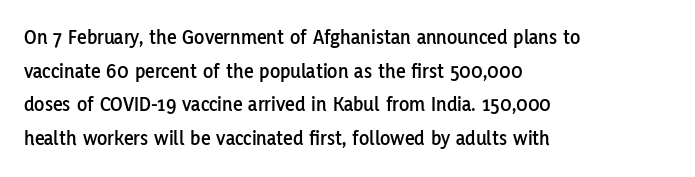
Q: Is the text italic (slanted)? A: No, it is upright.
Q: Is the text underlined? A: No.
Q: How is the paragraph aligned? A: Left-aligned.
Q: Is the spacing between letters normal or unusually wide? A: Normal.
Q: Is the spacing between lines tight, normal or loose? A: Normal.
